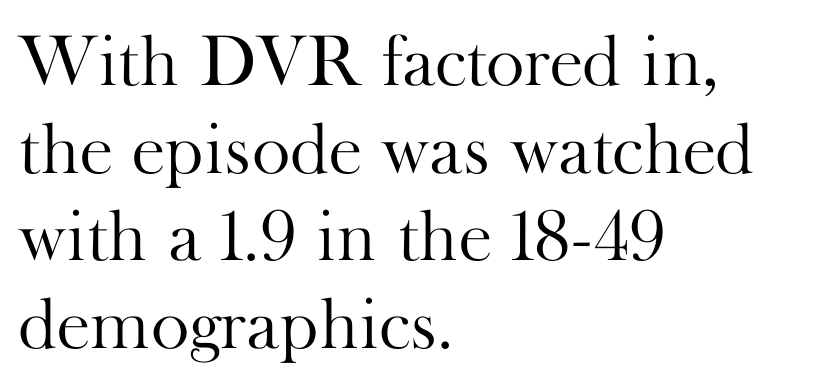
{"serif": "yes", "italic": "no", "bold": "no", "weight": "light", "width": "normal", "stroke_contrast": "high", "x_height": "small", "monospaced": "no", "underline": "no", "align": "left", "line_spacing_ratio": 1.2, "letter_spacing": "normal", "letter_spacing_em": 0.0, "glyph_px": 73}
